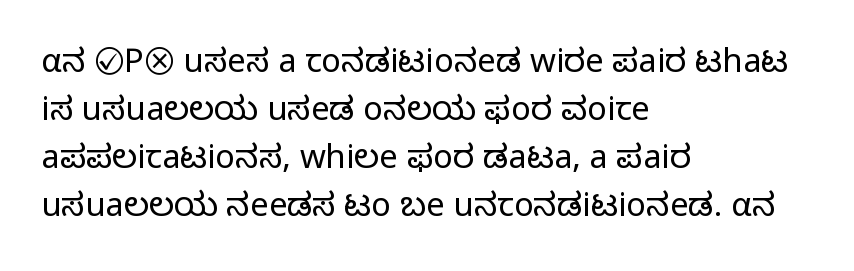
The image shows 33 px light sans-serif type, upright; set left-aligned, normal line spacing (1.45x), normal letter spacing, not underlined; low stroke contrast and a medium x-height.
